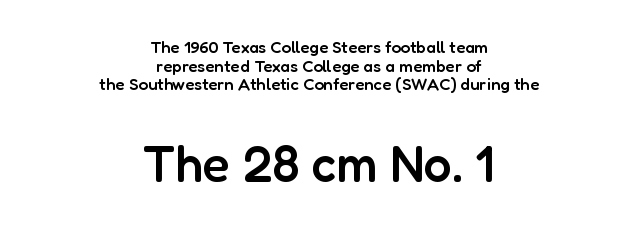
{"serif": "no", "italic": "no", "bold": "semi", "weight": "semibold", "width": "normal", "stroke_contrast": "low", "x_height": "medium", "monospaced": "no", "underline": "no", "align": "center", "line_spacing": "tight", "line_spacing_ratio": 1.09, "letter_spacing": "normal", "letter_spacing_em": 0.0, "larger_block": "second", "size_ratio": 2.94, "glyph_px": 50}
